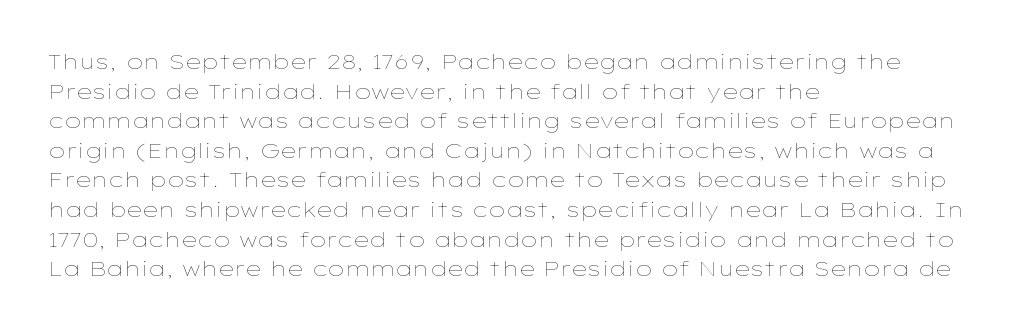
{"italic": "no", "bold": "no", "underline": "no", "align": "left", "line_spacing": "normal", "line_spacing_ratio": 1.41, "letter_spacing": "normal", "letter_spacing_em": 0.0, "glyph_px": 21}
